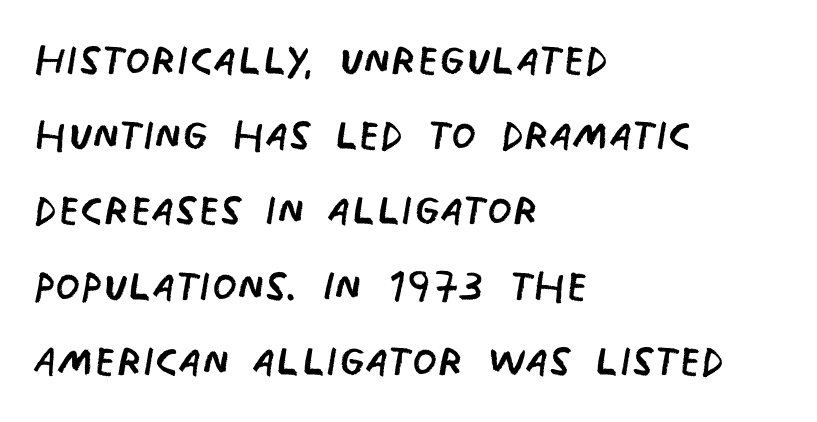
Reading down the block, your eye returns to a fixed left position each line. Nobody touched the tracking dial on this one. Compared with typical paragraphs, the rows here are spaced about the same. Check under the words: just untouched page. A sans-serif font was chosen for this passage.
